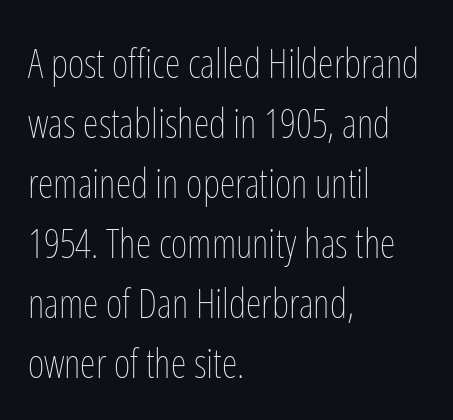
The passage shown is not bold in any degree. Think of a printed novel: that variable character pitch is what you see here. Letters rest on an invisible, unmarked baseline. The rendering anchors every line to the left-hand side. The typography opts for an upright posture over an oblique one. Tracking value appears to be zero — textbook default spacing.
